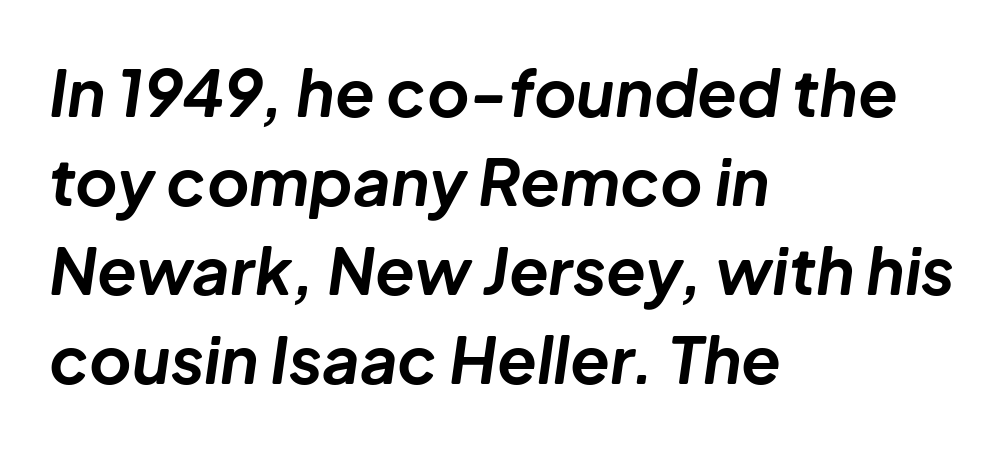
The passage shown is emphatically bold. You could not count columns in this text — the font is proportionally spaced. No extra tracking has been applied to these lines. A student would call this left alignment; a typographer would say flush left, rag right. Reading down the column, the eye jumps a familiar distance to each next line. The glyphs are unaccompanied by any horizontal stroke below them.
